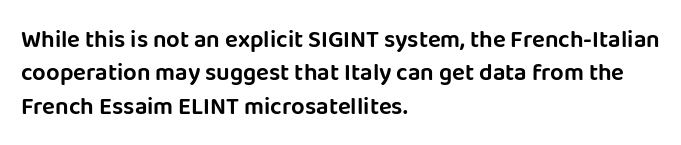
Style check: upright. Bare-footed words on every line. The passage shown has conventional tracking throughout. If you measured baseline to baseline, you'd find a middling distance. A student would call this left alignment; a typographer would say flush left, rag right.
